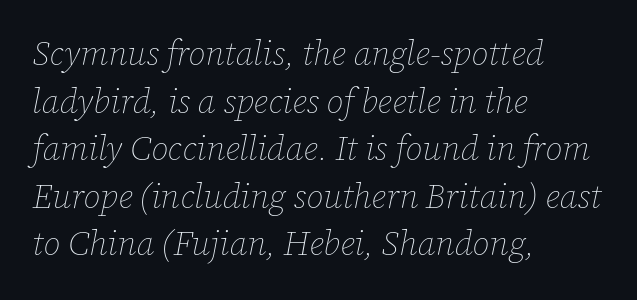
The image shows 34 px thin type, italic (leaning right); set left-aligned, normal line spacing (1.4x), normal letter spacing, not underlined; low stroke contrast and a medium x-height.
